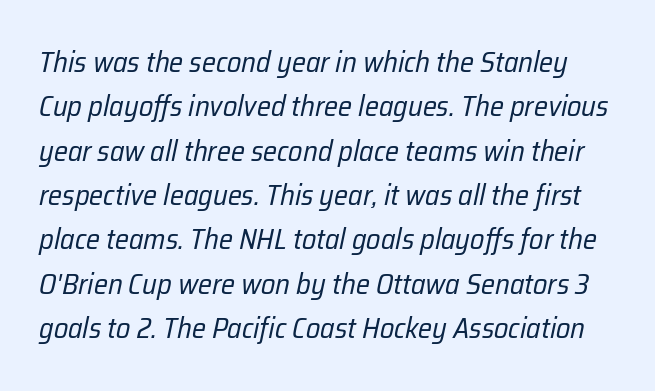
The lines sit at an ordinary, default distance from one another. This sample uses an oblique cut, with every glyph tilted off the vertical. Here the designer chose a conventional face with non-uniform glyph widths. Beneath every word, the page is bare.
